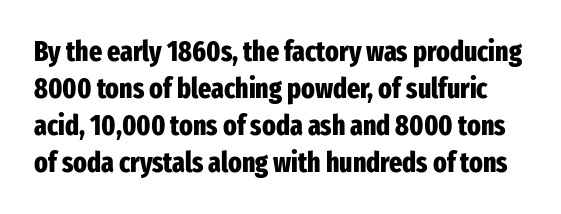
Q: Is the text bold? A: Yes.
Q: Is the text italic (slanted)? A: No, it is upright.
Q: Is the typeface a serif or a sans-serif typeface? A: Sans-serif.
Q: Is the text underlined? A: No.
Q: Is the spacing between letters normal or unusually wide? A: Normal.
Q: Is the spacing between lines tight, normal or loose? A: Normal.
Q: Width (condensed, normal, or wide)? A: Condensed.
Q: Stroke contrast? A: Low.
Q: x-height? A: Medium.
Q: Monospaced? A: No.
